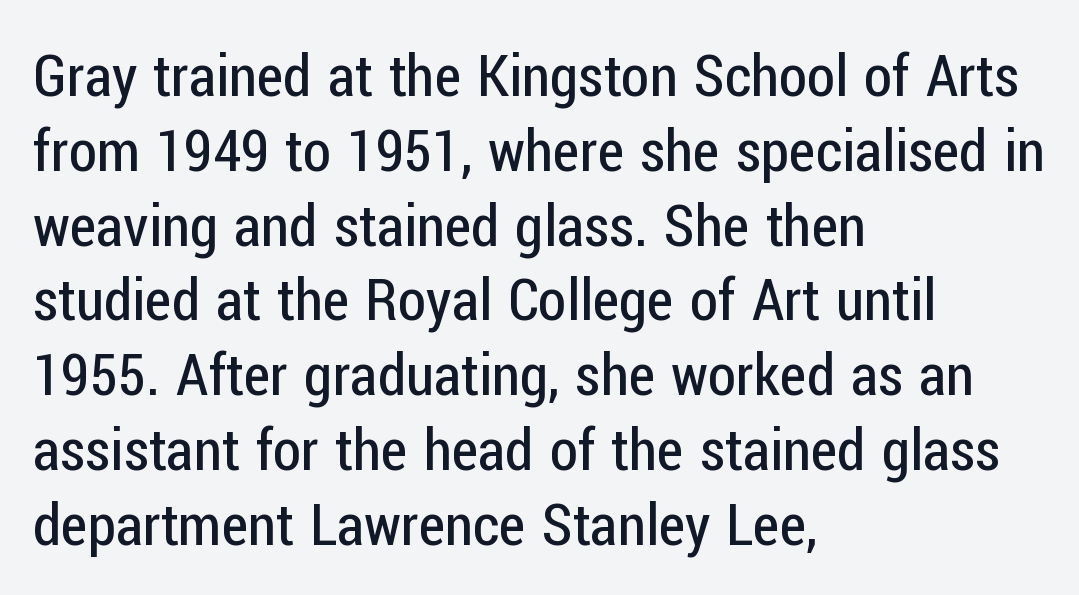
Rule under the text: the space is simply empty. Here the designer chose a conventional face with non-uniform glyph widths. Stroke mass is kept to a normal reading level or below. These lines are set flush left with a ragged right edge.
